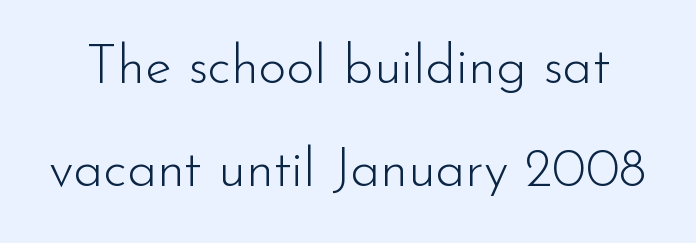
Q: Is the text bold? A: No.
Q: Is the text italic (slanted)? A: No, it is upright.
Q: Is the typeface a serif or a sans-serif typeface? A: Sans-serif.
Q: Is the text underlined? A: No.
Q: Is the spacing between letters normal or unusually wide? A: Normal.
Q: Is the spacing between lines tight, normal or loose? A: Loose.
Q: Width (condensed, normal, or wide)? A: Normal.
Q: Stroke contrast? A: Low.
Q: x-height? A: Small.
Q: Monospaced? A: No.
